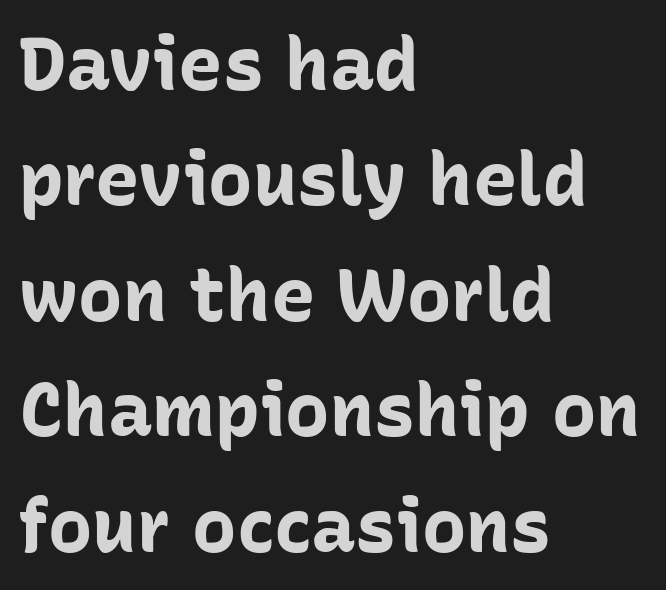
Q: Is the text bold? A: Yes.
Q: Is the text italic (slanted)? A: No, it is upright.
Q: Is the typeface a serif or a sans-serif typeface? A: Sans-serif.
Q: Is the text underlined? A: No.
Q: How is the paragraph aligned? A: Left-aligned.
Q: Is the spacing between letters normal or unusually wide? A: Normal.
Q: Is the spacing between lines tight, normal or loose? A: Normal.
Q: Width (condensed, normal, or wide)? A: Normal.
Q: Stroke contrast? A: Low.
Q: x-height? A: Medium.
Q: Monospaced? A: No.
